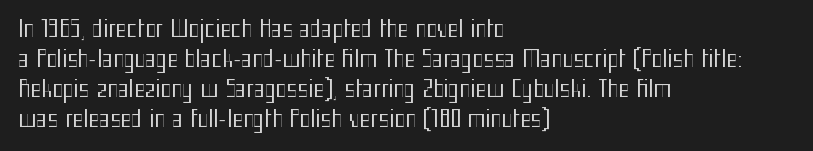
The lines are quadded left. The font sits on the lighter half of the weight spectrum, regular included. Tracking here is standard; glyphs follow each other at the usual distance. Italic? Not at all — the glyphs are vertical. Rule under the text: the space is simply empty.
